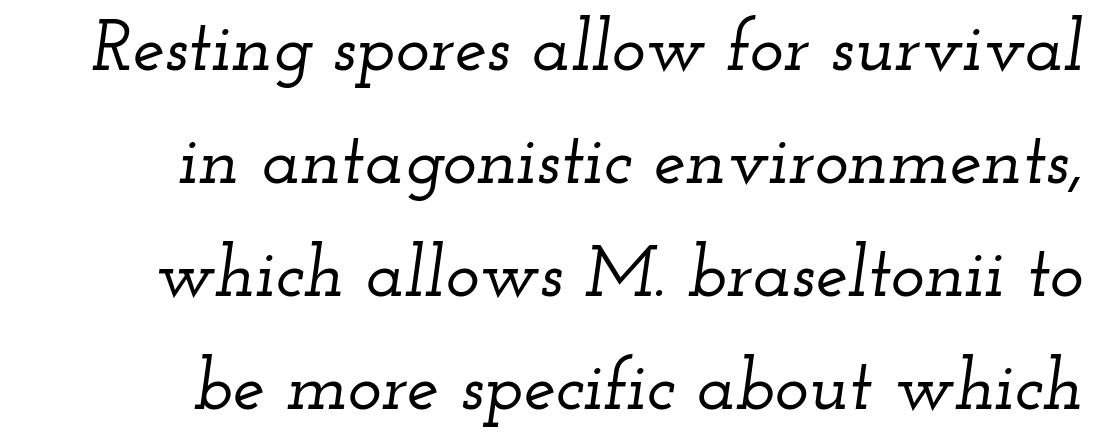
The line-height multiplier appears to be the usual default. Is this a fixed-width face? No — the glyphs have proportional, varying widths. Anything drawn beneath the words? Only blank space. Casual observation: everything's shoved over to the right. The passage shown leans; its letterforms are oblique. Little horizontal feet cap the strokes, marking this as serif type.
